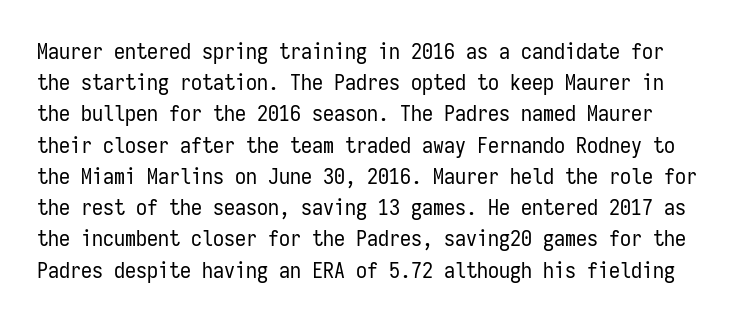
{"italic": "no", "bold": "no", "underline": "no", "line_spacing": "normal", "line_spacing_ratio": 1.42, "letter_spacing": "normal", "letter_spacing_em": 0.0, "glyph_px": 22}
